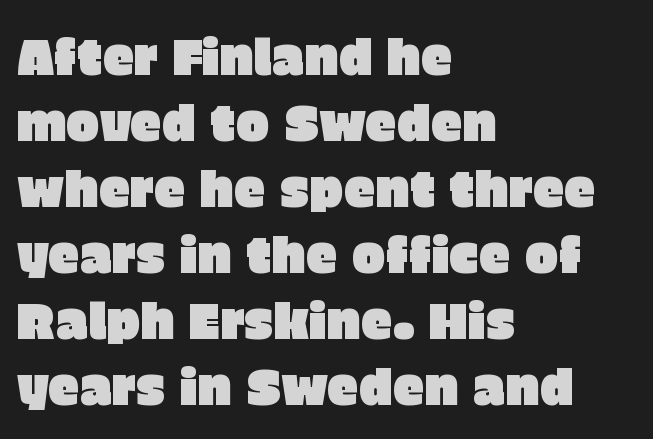
The image shows 50 px sans-serif type, upright; set left-aligned, normal line spacing (1.32x), normal letter spacing, not underlined; low stroke contrast and a large x-height.
